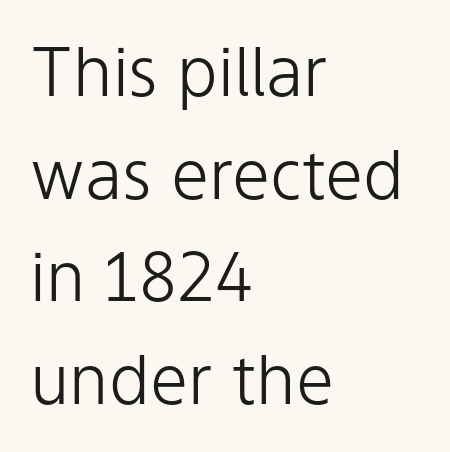
Look at the tracking — it's just the regular setting, nothing added. This sample uses an upright cut, with every glyph sitting square on the baseline. In CSS terms this would be text-align: left. Leading matches the norm, producing a regular column. Character widths vary here, with narrow letters taking less room than wide ones. Words float on clear page, feet unadorned.
